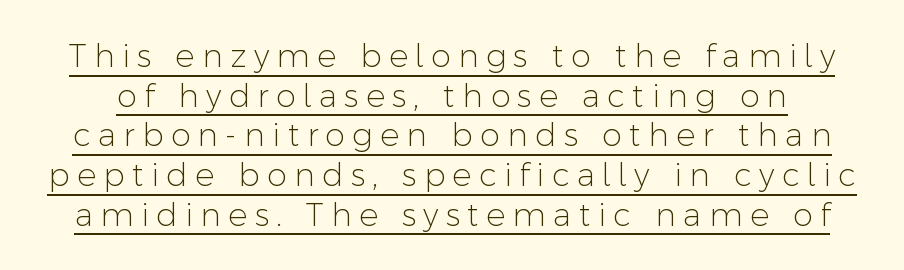
The image shows 32 px light sans-serif type, upright; set line spacing 1.24x, unusually wide letter spacing (+0.23 em), underlined; low stroke contrast and a medium x-height.
